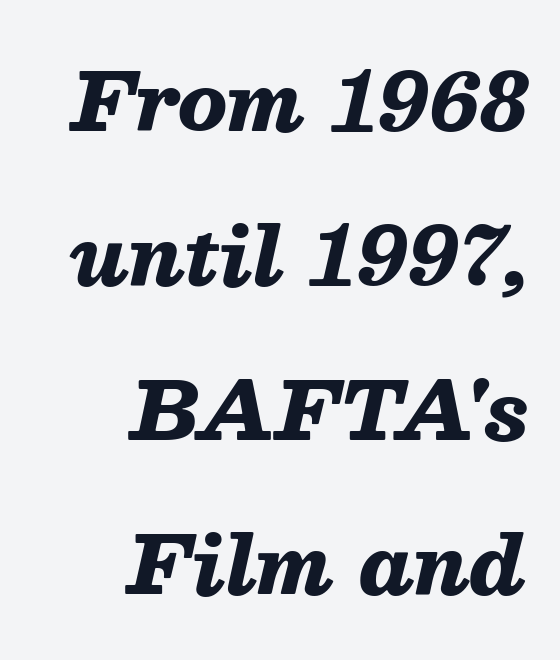
{"italic": "yes", "lean": "right", "slant_degrees": 13, "bold": "yes", "weight": "heavy", "width": "normal", "stroke_contrast": "medium", "x_height": "medium", "monospaced": "no", "underline": "no", "align": "right", "line_spacing": "loose", "line_spacing_ratio": 1.93, "letter_spacing": "normal", "letter_spacing_em": 0.0, "glyph_px": 80}
